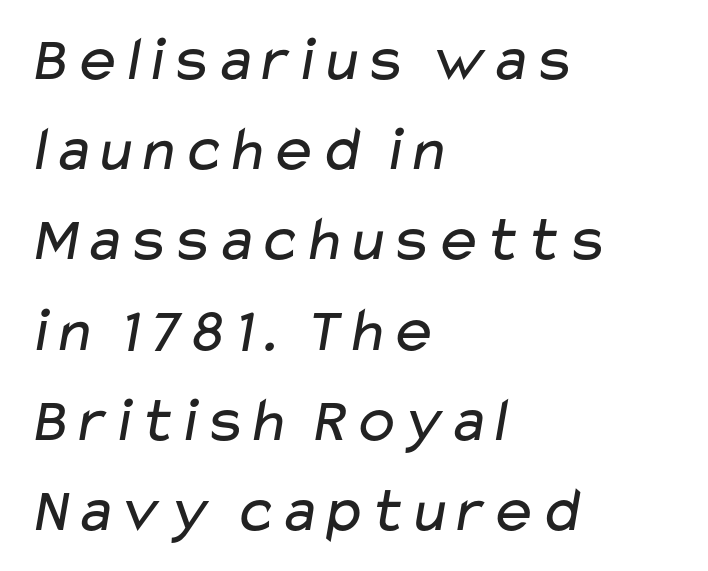
{"serif": "no", "bold": "no", "weight": "regular", "width": "wide", "stroke_contrast": "low", "x_height": "medium", "monospaced": "no", "underline": "no", "align": "left", "line_spacing": "normal", "line_spacing_ratio": 1.41, "letter_spacing": "normal", "letter_spacing_em": 0.0, "glyph_px": 64}
